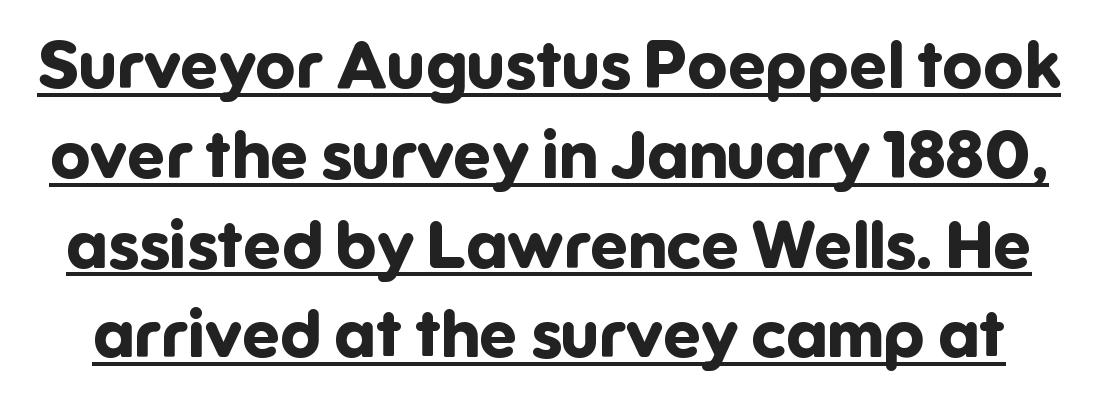
Every letter is thick-stroked: bold, no question. This is underlined copy, the kind a proofreader might mark for attention. Tracking value appears to be zero — textbook default spacing. Note the varied advance widths — an 'i' is clearly narrower than an 'm'. This sample keeps an unexceptional amount of space between lines.
